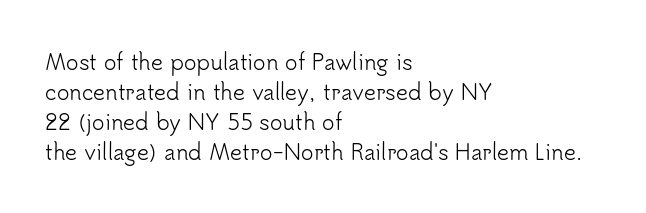
{"italic": "no", "bold": "no", "underline": "no", "align": "left", "line_spacing": "normal", "line_spacing_ratio": 1.43, "letter_spacing": "normal", "letter_spacing_em": 0.0, "glyph_px": 21}
